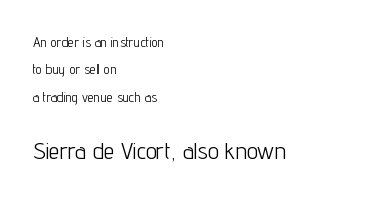
Q: Is the text bold? A: No.
Q: Is the text italic (slanted)? A: No, it is upright.
Q: Is the text underlined? A: No.
Q: How is the paragraph aligned? A: Left-aligned.
Q: Is the spacing between letters normal or unusually wide? A: Normal.
Q: Is the spacing between lines tight, normal or loose? A: Loose.
Q: Which block of text is set in a larger size, the first (top) or the second (bottom)? A: The second (bottom) one.
